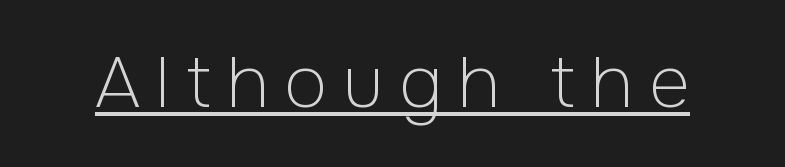
The image shows 71 px light sans-serif type, upright; set unusually wide letter spacing (+0.22 em), underlined; low stroke contrast and a medium x-height.
